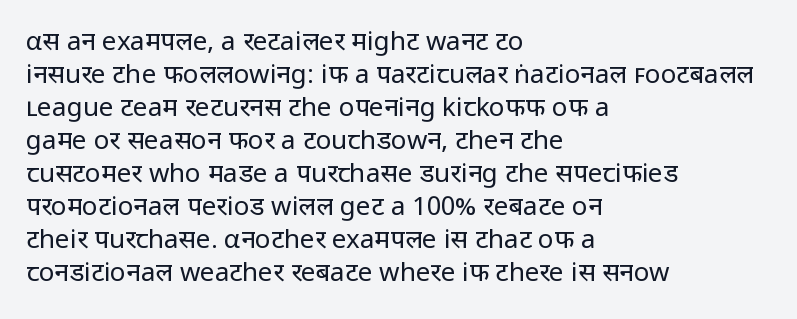
Q: Is the text bold? A: No.
Q: Is the text italic (slanted)? A: No, it is upright.
Q: Is the text underlined? A: No.
Q: How is the paragraph aligned? A: Left-aligned.
Q: Is the spacing between letters normal or unusually wide? A: Normal.
Q: Is the spacing between lines tight, normal or loose? A: Normal.
